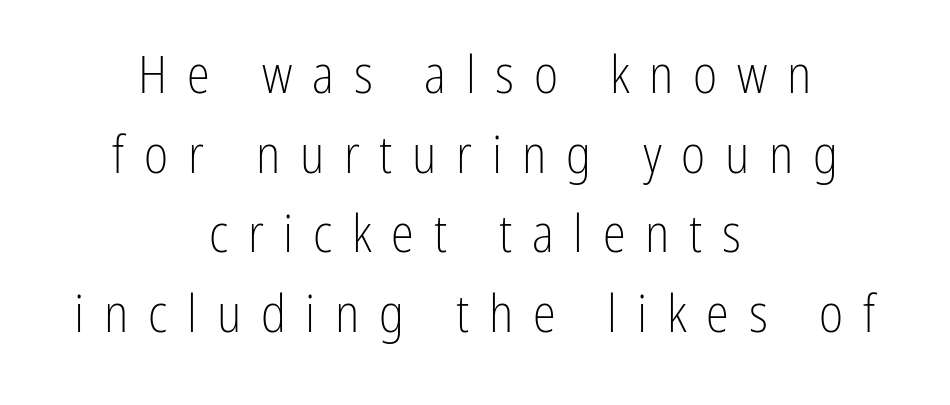
The designer left line spacing at the default. A light-to-regular cut is what we see here. No feet cap the strokes, marking this as sans-serif type. Horizontal alignment here is central, giving a formal, balanced look. When letters stand straight like this, we call the style roman or upright.
